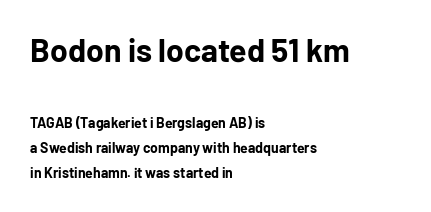
Is this a fixed-width face? No — the glyphs have proportional, varying widths. Has an underline been added? It has not. Letterform terminals end flat and unadorned throughout the passage. Typeset ragged right — the left edge is the straight one. Visually, the top section dominates because its glyphs are scaled up. The passage shown is emphatically bold.
